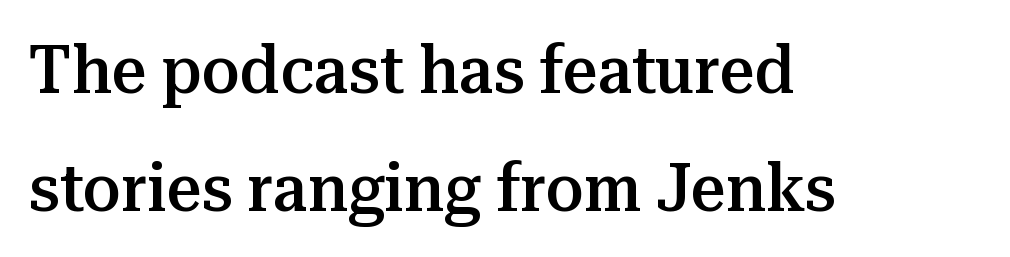
Q: Is the text bold? A: Semi-bold.
Q: Is the text italic (slanted)? A: No, it is upright.
Q: Is the typeface a serif or a sans-serif typeface? A: Serif.
Q: Is the text underlined? A: No.
Q: How is the paragraph aligned? A: Left-aligned.
Q: Is the spacing between letters normal or unusually wide? A: Normal.
Q: Width (condensed, normal, or wide)? A: Normal.
Q: Stroke contrast? A: Medium.
Q: x-height? A: Medium.
Q: Monospaced? A: No.
